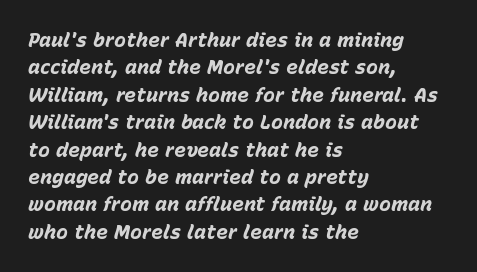
The image shows 20 px bold type, italic (leaning right); set left-aligned, normal line spacing (1.37x), normal letter spacing, not underlined.
